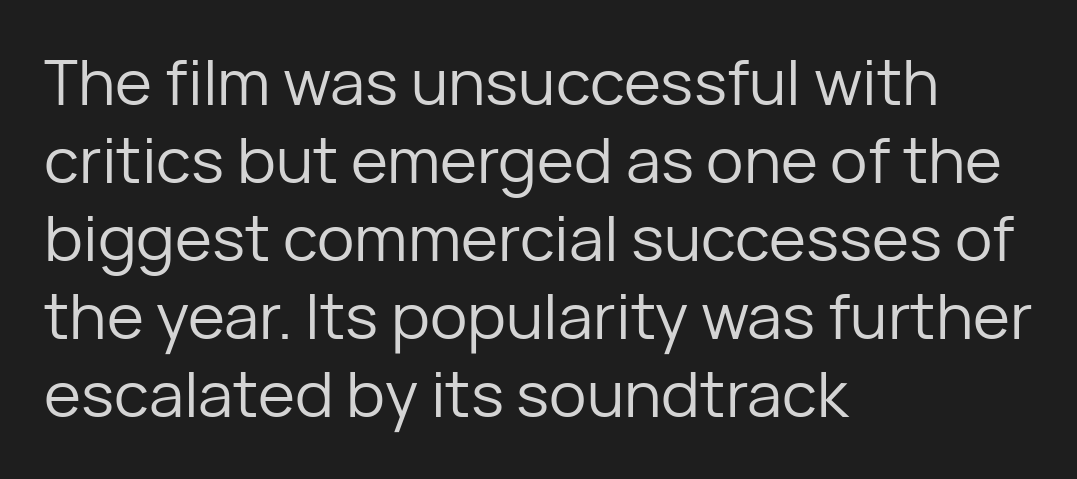
{"serif": "no", "italic": "no", "bold": "no", "weight": "regular", "width": "normal", "stroke_contrast": "low", "x_height": "medium", "monospaced": "no", "underline": "no", "align": "left", "line_spacing_ratio": 1.24, "letter_spacing": "normal", "letter_spacing_em": 0.0, "glyph_px": 63}
